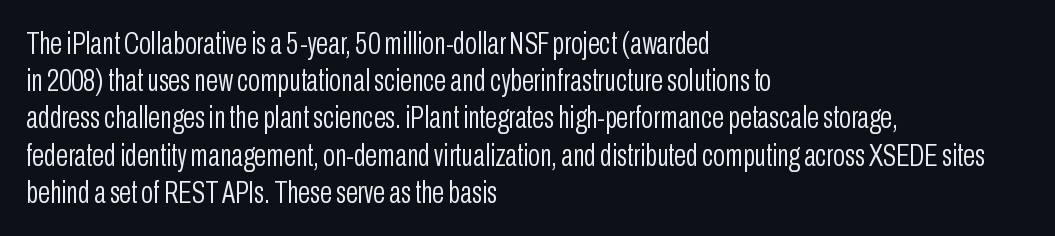
{"serif": "no", "italic": "no", "bold": "no", "weight": "light", "width": "condensed", "stroke_contrast": "low", "x_height": "medium", "monospaced": "no", "underline": "no", "align": "left", "line_spacing_ratio": 1.2, "letter_spacing": "normal", "letter_spacing_em": 0.0, "glyph_px": 31}
